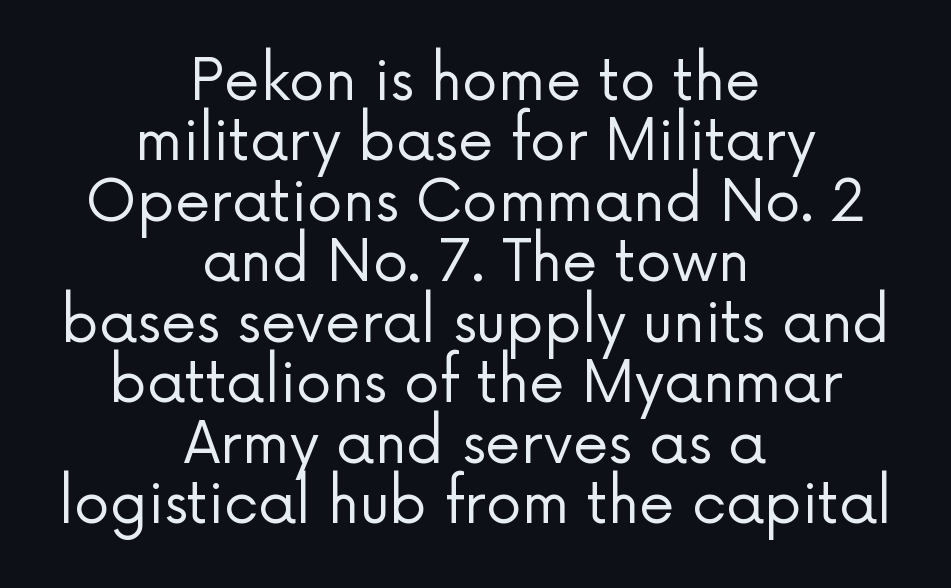
Q: Is the text bold? A: No.
Q: Is the text italic (slanted)? A: No, it is upright.
Q: Is the typeface a serif or a sans-serif typeface? A: Sans-serif.
Q: Is the text underlined? A: No.
Q: How is the paragraph aligned? A: Centered.
Q: Is the spacing between letters normal or unusually wide? A: Normal.
Q: Is the spacing between lines tight, normal or loose? A: Tight.
Q: Width (condensed, normal, or wide)? A: Normal.
Q: Stroke contrast? A: Low.
Q: x-height? A: Medium.
Q: Monospaced? A: No.
